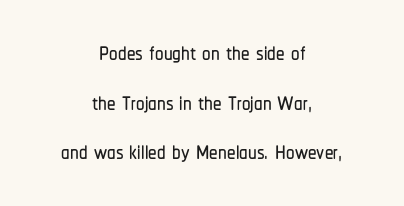
Q: Is the text italic (slanted)? A: No, it is upright.
Q: Is the typeface a serif or a sans-serif typeface? A: Sans-serif.
Q: Is the text underlined? A: No.
Q: How is the paragraph aligned? A: Centered.
Q: Is the spacing between letters normal or unusually wide? A: Normal.
Q: Is the spacing between lines tight, normal or loose? A: Normal.
Q: Width (condensed, normal, or wide)? A: Condensed.
Q: Stroke contrast? A: Low.
Q: x-height? A: Medium.
Q: Monospaced? A: No.
